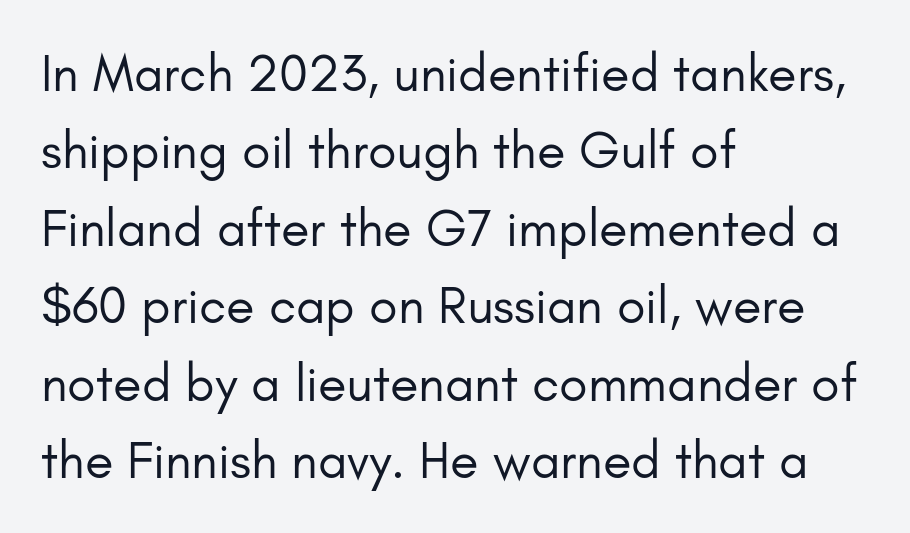
{"serif": "no", "italic": "no", "bold": "no", "weight": "regular", "width": "normal", "stroke_contrast": "low", "x_height": "small", "monospaced": "no", "underline": "no", "align": "left", "line_spacing": "normal", "line_spacing_ratio": 1.49, "letter_spacing": "normal", "letter_spacing_em": 0.0, "glyph_px": 52}
